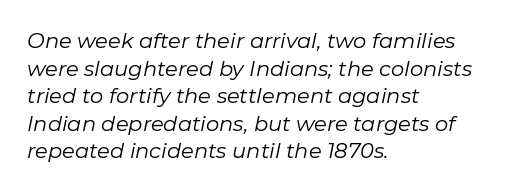
The image shows 21 px text type, italic (leaning right); set left-aligned, normal line spacing (1.31x), normal letter spacing, not underlined.
